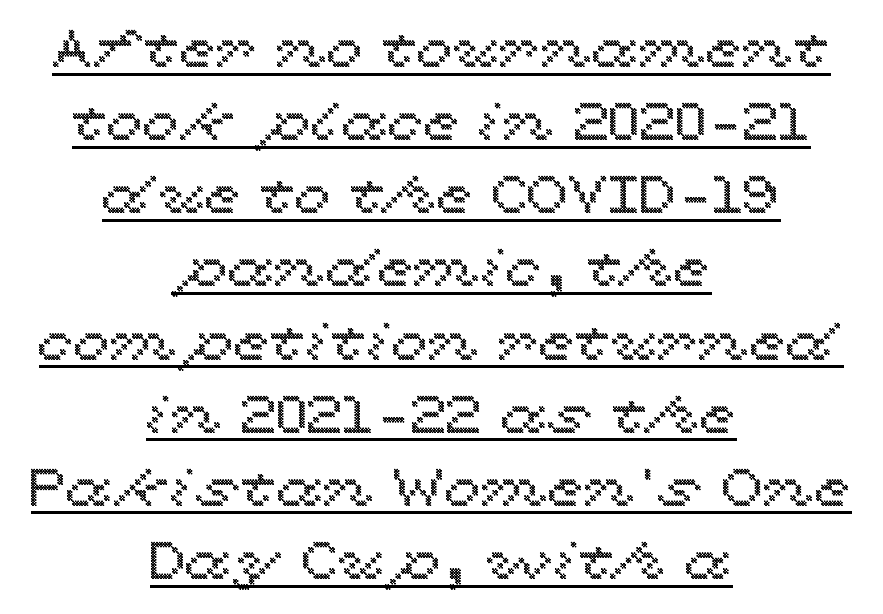
Each new line begins a customary step beneath the previous one. In CSS terms this would be text-align: center. Varying glyph widths throughout — classic text-font behaviour.
